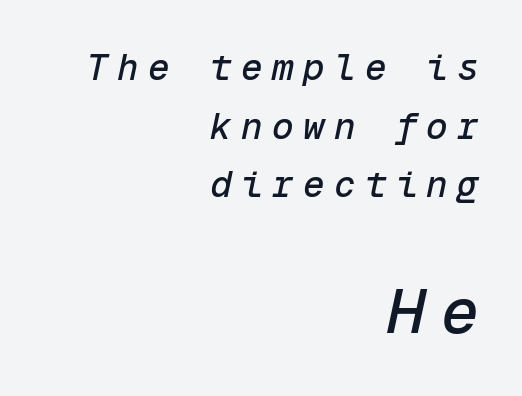
Is the letter spacing exaggerated? Yes — the characters are pushed far apart. It's the slanting kind of type. In this sample the second text group is rendered at the bigger scale. One-word summary of the alignment: right. Monospaced: the letters line up in strict vertical columns. Baseline-to-baseline distance is the conventional proportion of letter height.
